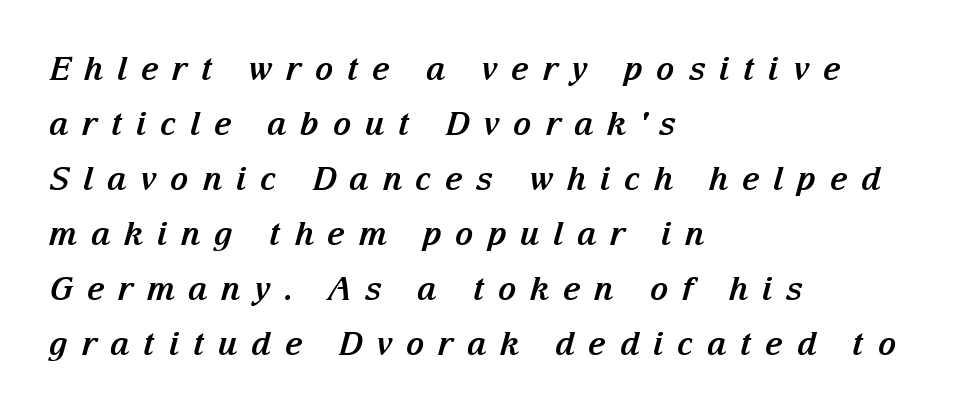
{"serif": "yes", "italic": "yes", "lean": "right", "slant_degrees": 15, "bold": "yes", "weight": "bold", "width": "normal", "stroke_contrast": "medium", "x_height": "medium", "monospaced": "no", "underline": "no", "align": "left", "line_spacing_ratio": 1.72, "letter_spacing": "wide", "letter_spacing_em": 0.41, "glyph_px": 32}
